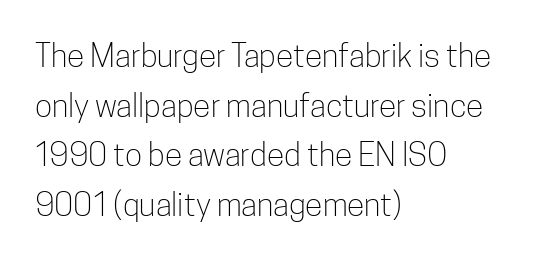
Reading down the block, your eye returns to a fixed left position each line. This is the regular roman posture of the typeface. This rendering leaves character spacing at its baseline value. Nothing sits at the stroke ends, so this counts as sans-serif.
